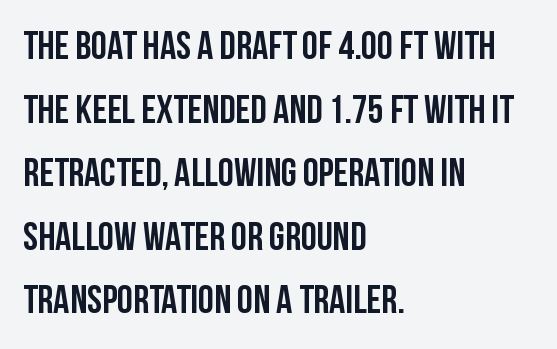
Q: Is the text italic (slanted)? A: No, it is upright.
Q: Is the typeface a serif or a sans-serif typeface? A: Sans-serif.
Q: Is the text underlined? A: No.
Q: How is the paragraph aligned? A: Left-aligned.
Q: Is the spacing between letters normal or unusually wide? A: Normal.
Q: Is the spacing between lines tight, normal or loose? A: Normal.
Q: Width (condensed, normal, or wide)? A: Condensed.
Q: Stroke contrast? A: Low.
Q: x-height? A: Large.
Q: Monospaced? A: No.
